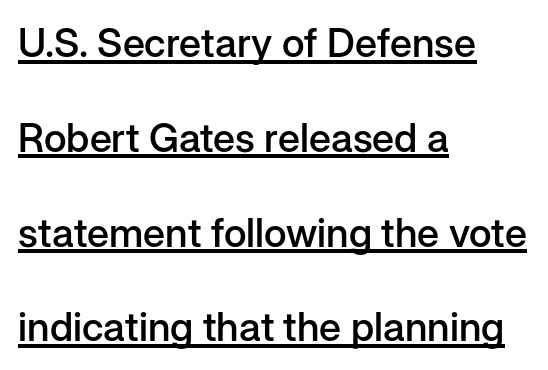
The image shows 40 px semibold sans-serif type, upright; set left-aligned, loose line spacing (2.37x), normal letter spacing, underlined; low stroke contrast and a medium x-height.
